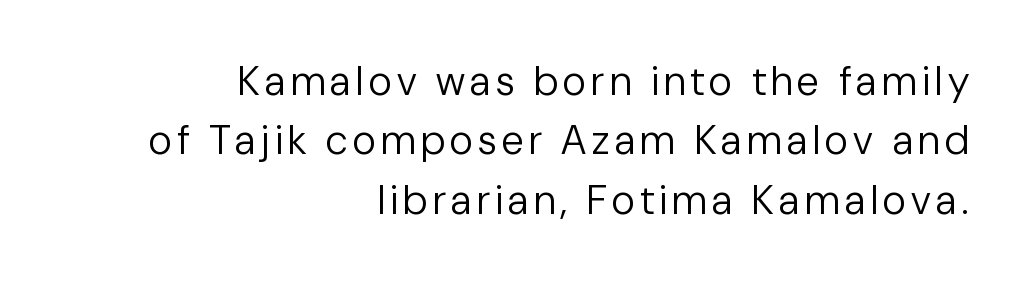
{"serif": "no", "italic": "no", "bold": "no", "weight": "regular", "width": "normal", "stroke_contrast": "low", "x_height": "medium", "monospaced": "no", "underline": "no", "align": "right", "line_spacing": "normal", "line_spacing_ratio": 1.45, "glyph_px": 41}
